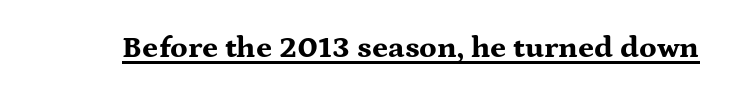
The image shows 31 px bold, wide serif type, upright; set normal letter spacing, underlined; medium stroke contrast and a medium x-height.
